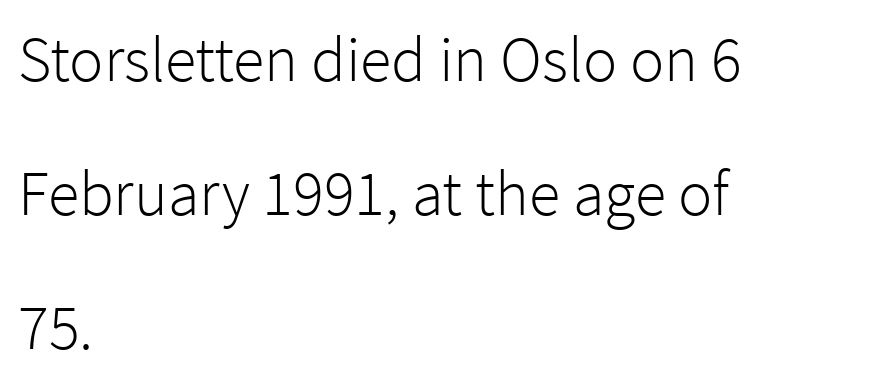
The image shows 64 px light sans-serif type, upright; set left-aligned, loose line spacing (2.09x), normal letter spacing, not underlined; low stroke contrast and a medium x-height.
